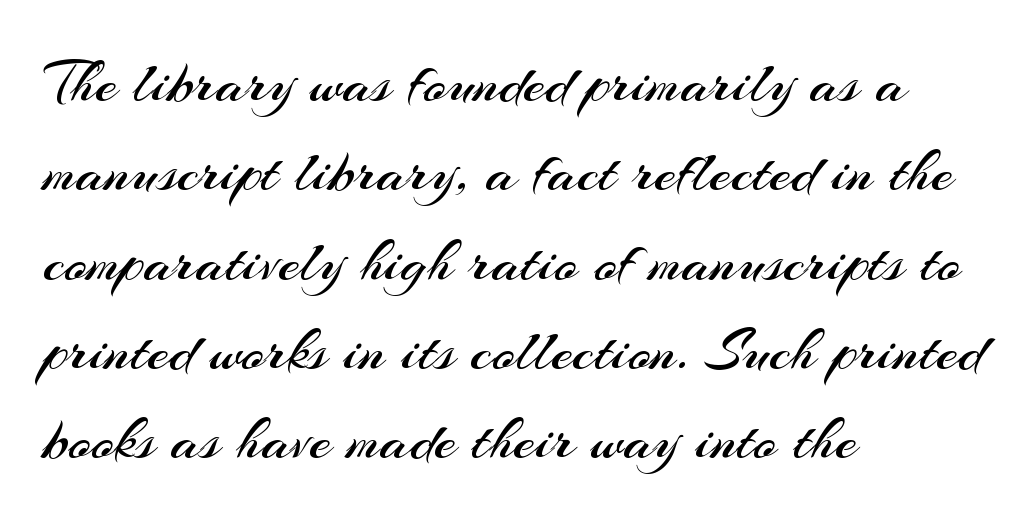
Compared with typical body copy, the letter spacing here is the same. These lines sit exactly where default settings would place them. Think of a printed novel: that variable character pitch is what you see here. The lines in this sample share a left origin and differ only in where they stop.
